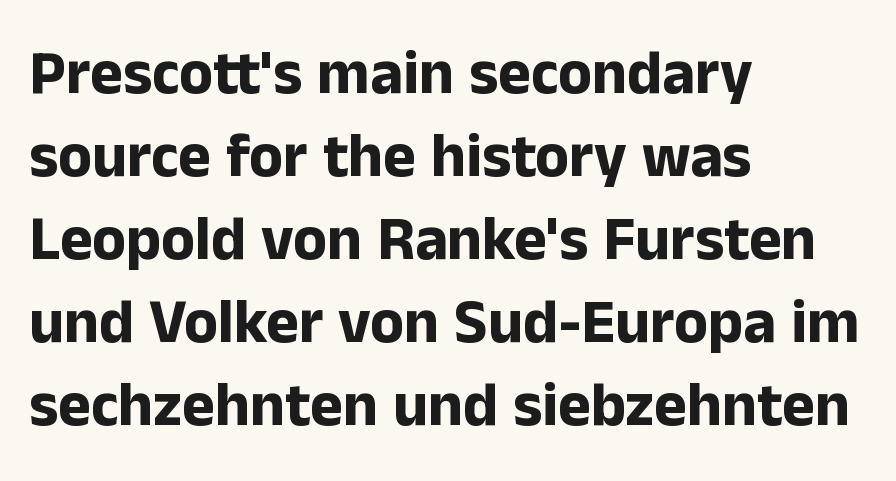
Is this a fixed-width face? No — the glyphs have proportional, varying widths. Nobody touched the tracking dial on this one. This rendering uses left alignment, leaving the right contour irregular. The letters stand upright; this is a roman face. Students, observe: this is what conventionally led text looks like. The typeface chosen for these lines omits serifs.
